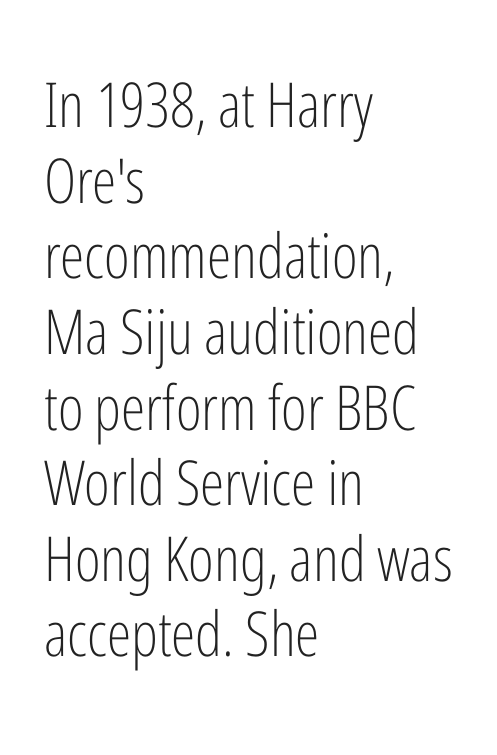
The image shows 62 px light, condensed sans-serif type, upright; set left-aligned, line spacing 1.22x, normal letter spacing, not underlined; low stroke contrast and a medium x-height.
